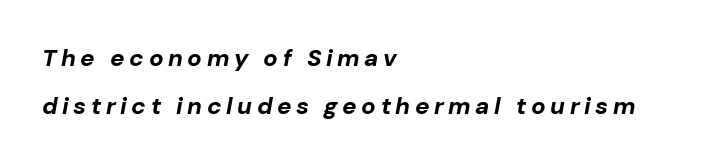
Leading is clearly above the norm, producing a sparse column. Underlining? Definitely not there. Alignment: flush left. Tall strokes in this sample are angled rather than plumb. The letters are bold, with thick, heavy strokes.
